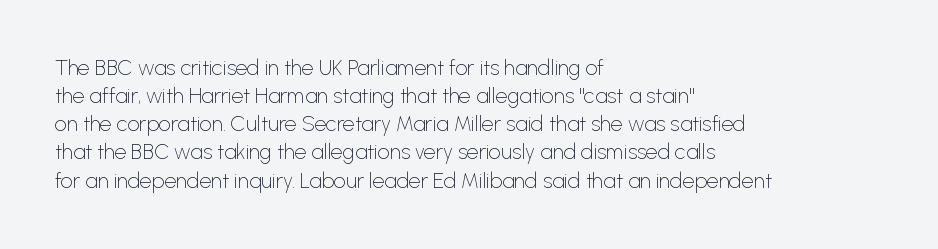
Visually the block forms a straight wall on the left and a jagged coastline on the right. Style check: upright. Bold? No — there's no thickening of the strokes. Notice how descenders clear the ascenders below comfortably — that's standard leading. Each word holds together tightly as a unit, with standard inter-letter gaps.
